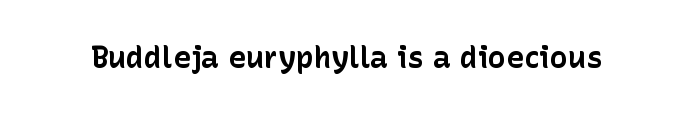
The specimen reads as upright at a glance. In terms of letterform style, serifs are entirely absent. What stands out about the letter spacing? Nothing — it is the standard amount. Chunky letters — that's bold for sure. Proportional: the letters do not fall into vertical columns. Check under the words: just untouched page.
